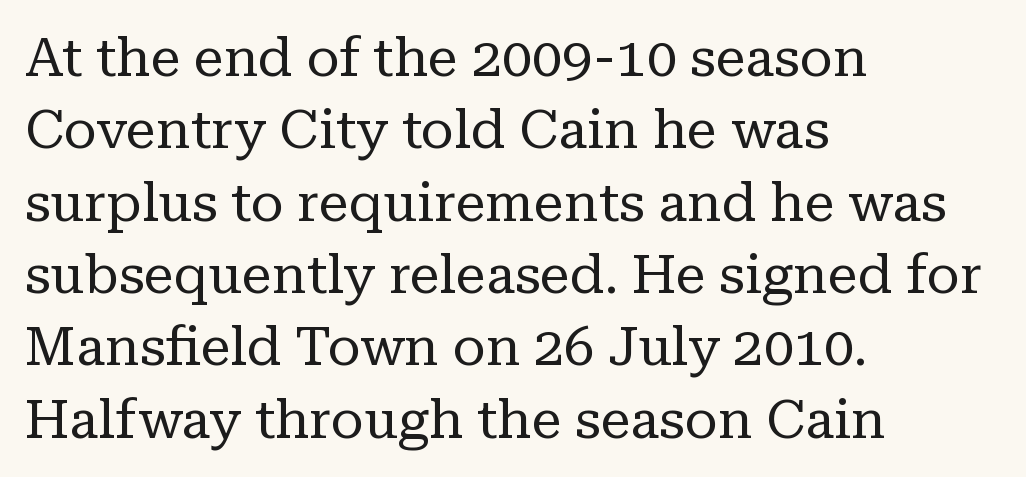
{"serif": "yes", "italic": "no", "bold": "no", "weight": "regular", "width": "normal", "stroke_contrast": "low", "x_height": "medium", "monospaced": "no", "underline": "no", "align": "left", "line_spacing": "normal", "line_spacing_ratio": 1.34, "letter_spacing": "normal", "letter_spacing_em": 0.0, "glyph_px": 54}
